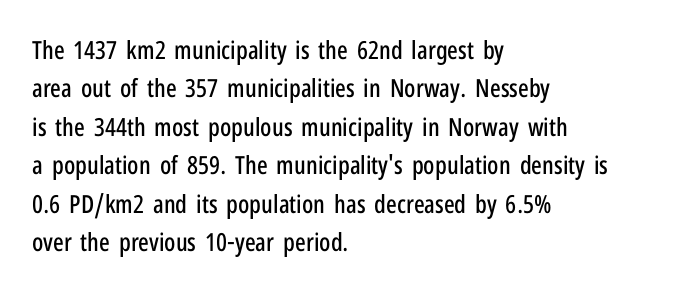
Q: Is the text italic (slanted)? A: No, it is upright.
Q: Is the text underlined? A: No.
Q: How is the paragraph aligned? A: Left-aligned.
Q: Is the spacing between letters normal or unusually wide? A: Normal.
Q: Is the spacing between lines tight, normal or loose? A: Normal.
